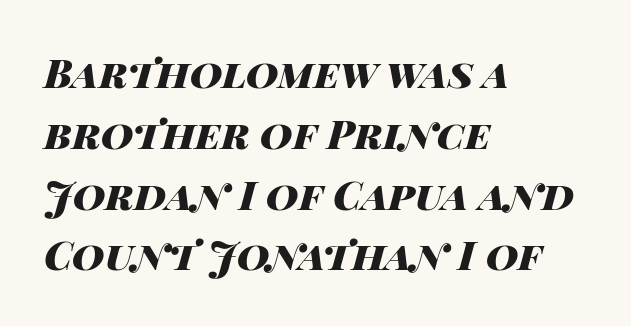
{"italic": "yes", "lean": "right", "slant_degrees": 14, "bold": "yes", "weight": "heavy", "width": "wide", "stroke_contrast": "high", "x_height": "large", "monospaced": "no", "underline": "no", "align": "left", "line_spacing": "normal", "line_spacing_ratio": 1.52, "letter_spacing": "normal", "letter_spacing_em": 0.0, "glyph_px": 40}
